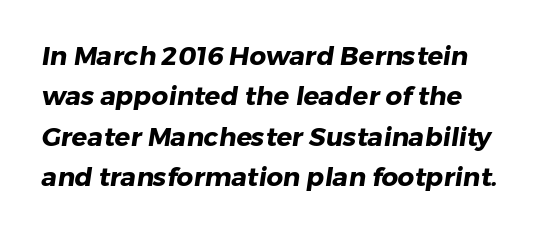
The image shows 26 px bold type; set left-aligned, normal line spacing (1.55x), normal letter spacing, not underlined.
